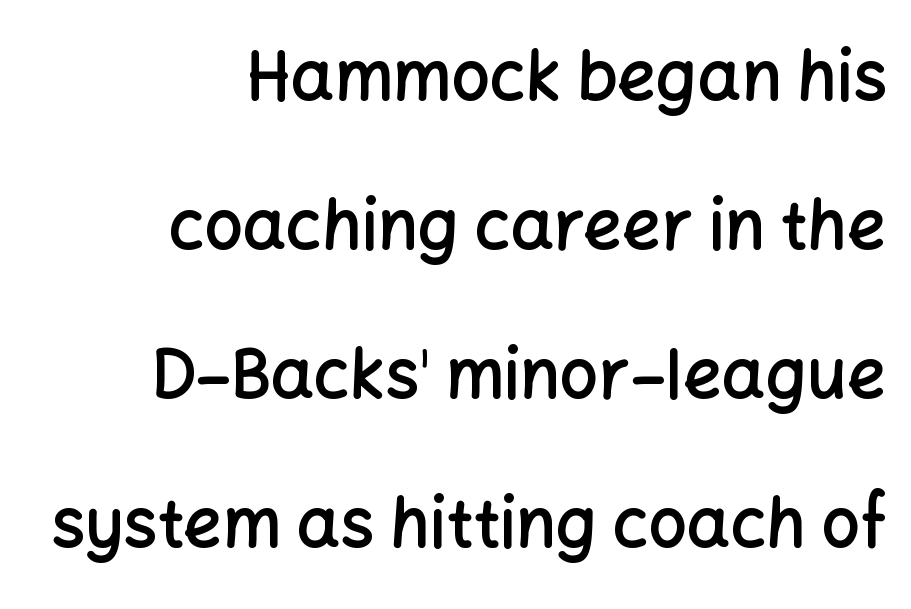
Unmarked baselines from the first word to the last. Letter spacing: default. The space between consecutive lines is lavish. Style check: upright. The characters look somewhat weighty, a semibold short of true bold.
